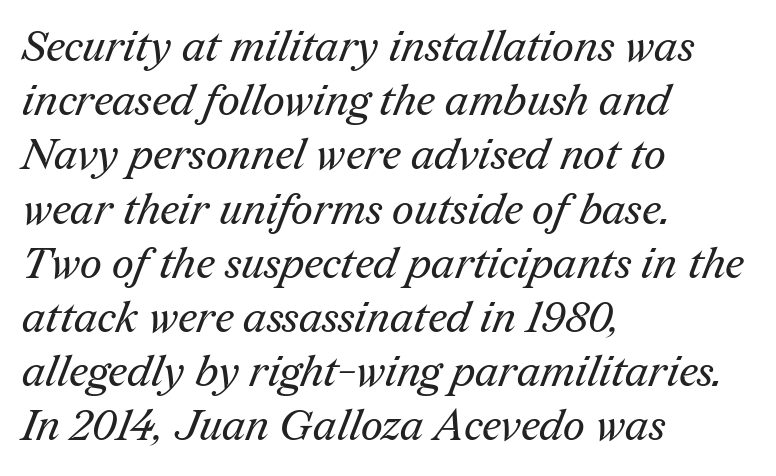
Q: Is the text bold? A: No.
Q: Is the typeface a serif or a sans-serif typeface? A: Serif.
Q: Is the text underlined? A: No.
Q: How is the paragraph aligned? A: Left-aligned.
Q: Is the spacing between letters normal or unusually wide? A: Normal.
Q: Is the spacing between lines tight, normal or loose? A: Normal.
Q: Width (condensed, normal, or wide)? A: Normal.
Q: Stroke contrast? A: Medium.
Q: x-height? A: Medium.
Q: Monospaced? A: No.
